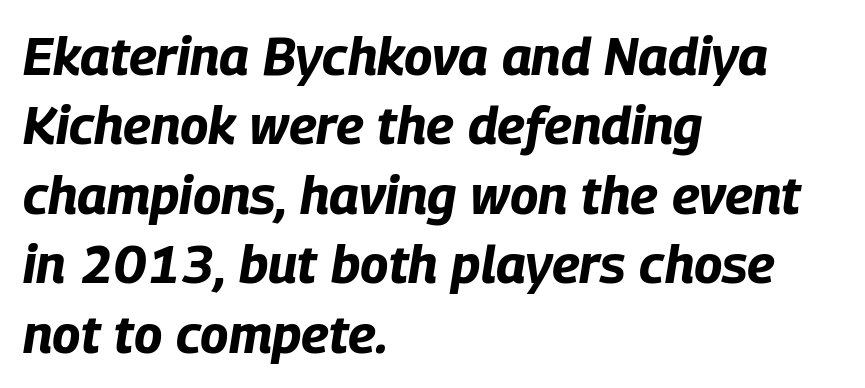
Q: Is the text bold? A: Yes.
Q: Is the text italic (slanted)? A: Yes, it leans right by about 9 degrees.
Q: Is the text underlined? A: No.
Q: How is the paragraph aligned? A: Left-aligned.
Q: Is the spacing between letters normal or unusually wide? A: Normal.
Q: Is the spacing between lines tight, normal or loose? A: Normal.
Q: Width (condensed, normal, or wide)? A: Condensed.
Q: Stroke contrast? A: Low.
Q: x-height? A: Large.
Q: Monospaced? A: No.
